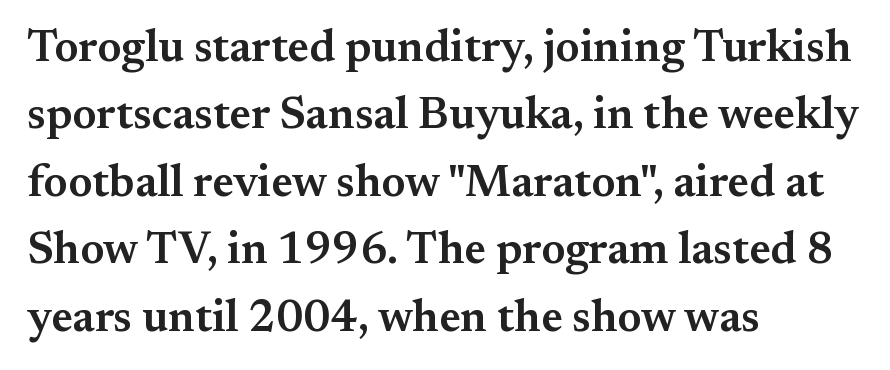
{"serif": "yes", "italic": "no", "bold": "semi", "weight": "semibold", "width": "normal", "stroke_contrast": "medium", "x_height": "small", "monospaced": "no", "underline": "no", "align": "left", "line_spacing": "normal", "line_spacing_ratio": 1.5, "letter_spacing": "normal", "letter_spacing_em": 0.0, "glyph_px": 45}
